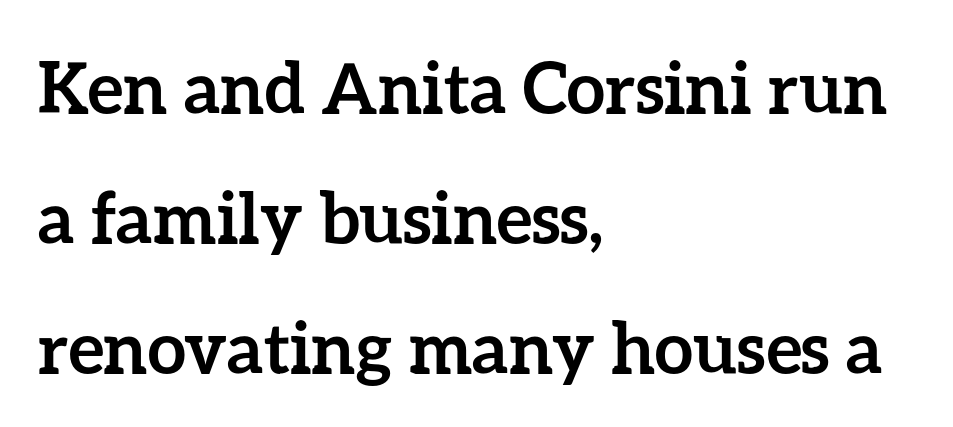
{"italic": "no", "bold": "yes", "weight": "semibold", "width": "normal", "stroke_contrast": "low", "x_height": "medium", "monospaced": "no", "underline": "no", "align": "left", "line_spacing_ratio": 1.86, "letter_spacing": "normal", "letter_spacing_em": 0.0, "glyph_px": 70}
